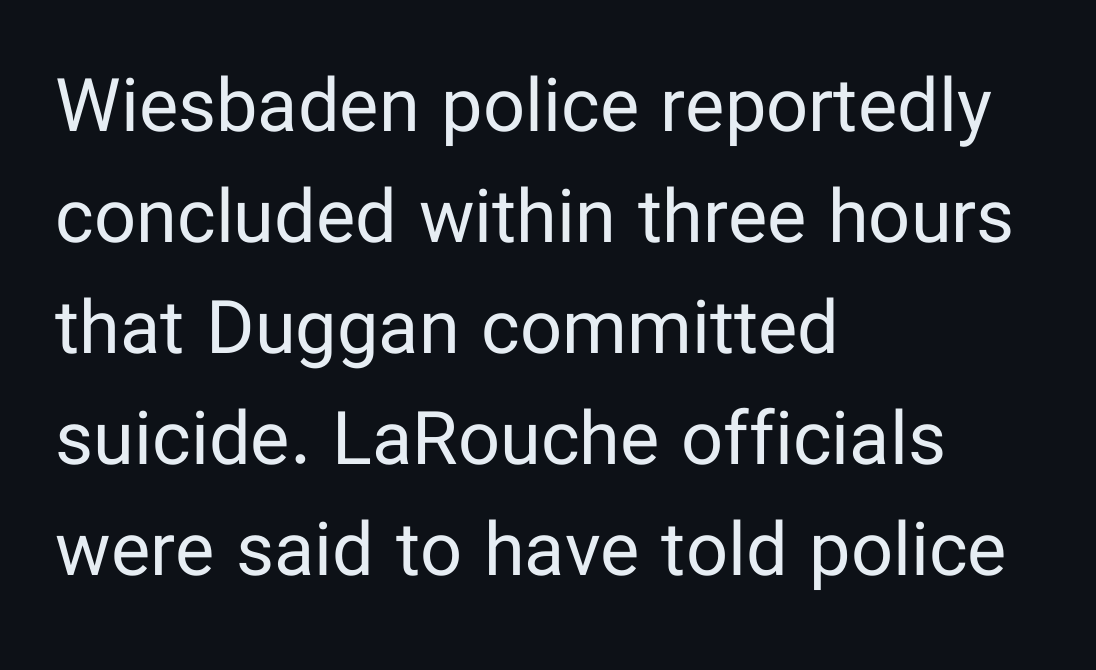
You could not count columns in this text — the font is proportionally spaced. Rows of type keep a routine distance in the vertical direction. No feet cap the strokes, marking this as sans-serif type. No letter is thick-stroked: the sample isn't bold.
